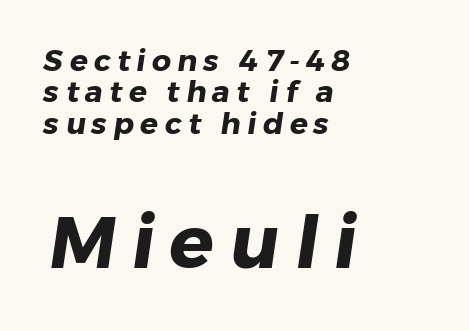
The face used here appears at its bigger size in the lower chunk. A typesetter would call this heavily tracked-out type. Look at the bottom of the vertical strokes: they stop flat, with no serifs. Quick note: interline space is minimal. Do the characters align in a grid? No, the font is proportional.
